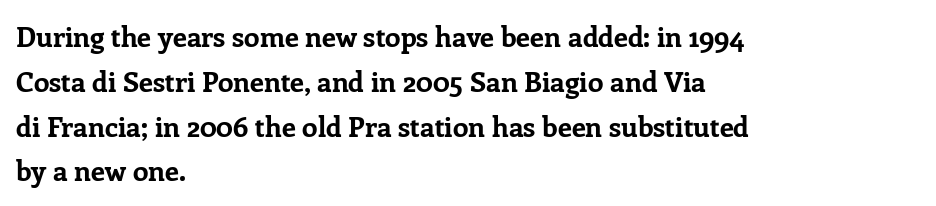
Q: Is the text bold? A: Yes.
Q: Is the text italic (slanted)? A: No, it is upright.
Q: Is the typeface a serif or a sans-serif typeface? A: Serif.
Q: Is the text underlined? A: No.
Q: How is the paragraph aligned? A: Left-aligned.
Q: Is the spacing between letters normal or unusually wide? A: Normal.
Q: Is the spacing between lines tight, normal or loose? A: Normal.
Q: Width (condensed, normal, or wide)? A: Normal.
Q: Stroke contrast? A: Low.
Q: x-height? A: Medium.
Q: Monospaced? A: No.
